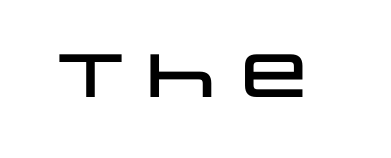
The image shows 61 px wide sans-serif type, upright; set normal letter spacing, not underlined; low stroke contrast and a large x-height.
